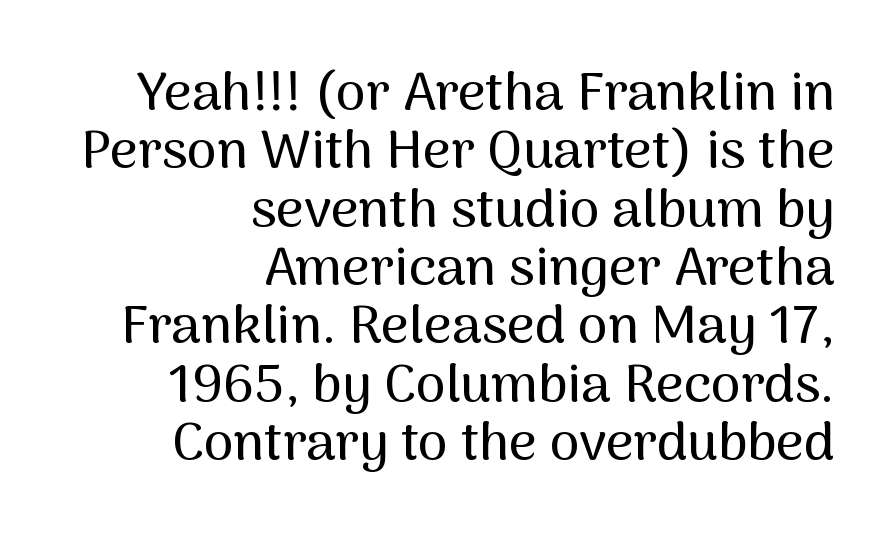
{"serif": "no", "italic": "no", "width": "normal", "stroke_contrast": "medium", "x_height": "medium", "monospaced": "no", "underline": "no", "align": "right", "line_spacing": "tight", "line_spacing_ratio": 1.08, "letter_spacing": "normal", "letter_spacing_em": 0.0, "glyph_px": 54}
